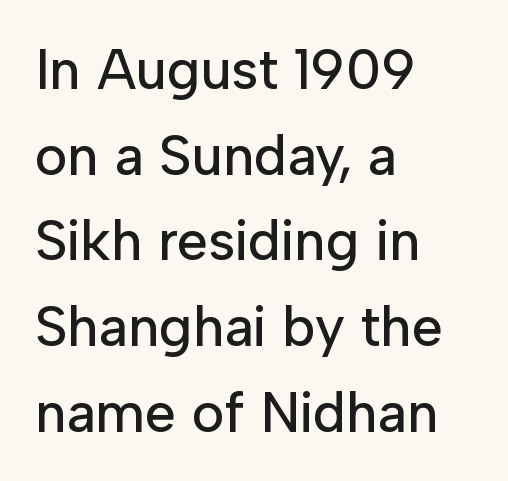
Q: Is the text italic (slanted)? A: No, it is upright.
Q: Is the typeface a serif or a sans-serif typeface? A: Sans-serif.
Q: Is the text underlined? A: No.
Q: How is the paragraph aligned? A: Left-aligned.
Q: Is the spacing between letters normal or unusually wide? A: Normal.
Q: Is the spacing between lines tight, normal or loose? A: Normal.
Q: Width (condensed, normal, or wide)? A: Normal.
Q: Stroke contrast? A: Low.
Q: x-height? A: Medium.
Q: Monospaced? A: No.
